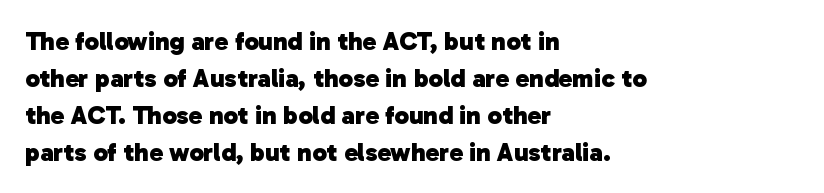
Reading down the block, your eye returns to a fixed left position each line. Has an underline been added? It has not. Notice how thick the strokes are: this is what a full bold looks like. The space between consecutive lines is moderate. Tracking here is standard; glyphs follow each other at the usual distance.
